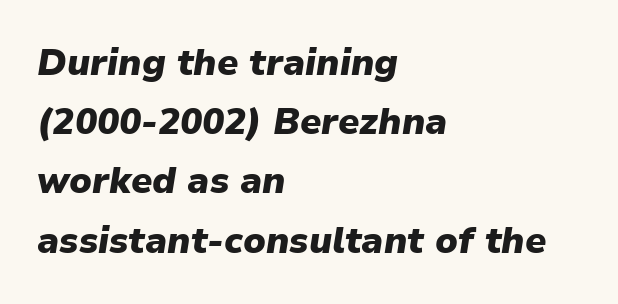
The image shows 37 px heavy type, italic (leaning right); set left-aligned, normal line spacing (1.6x), normal letter spacing, not underlined; low stroke contrast and a medium x-height.
